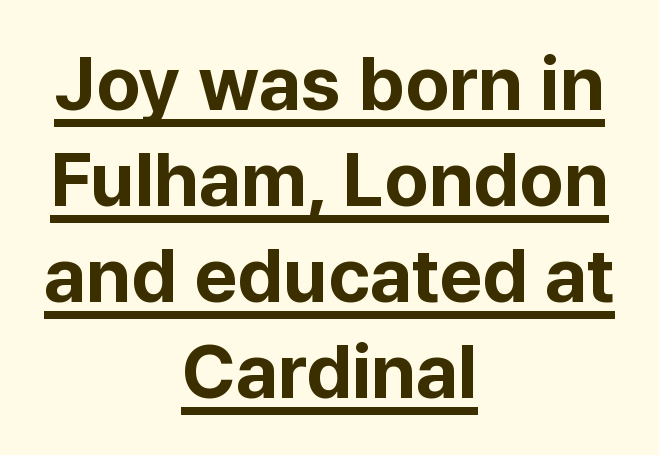
{"serif": "no", "italic": "no", "bold": "yes", "weight": "bold", "width": "normal", "stroke_contrast": "low", "x_height": "medium", "monospaced": "no", "underline": "yes", "align": "center", "line_spacing": "normal", "line_spacing_ratio": 1.28, "letter_spacing": "normal", "letter_spacing_em": 0.0, "glyph_px": 75}
